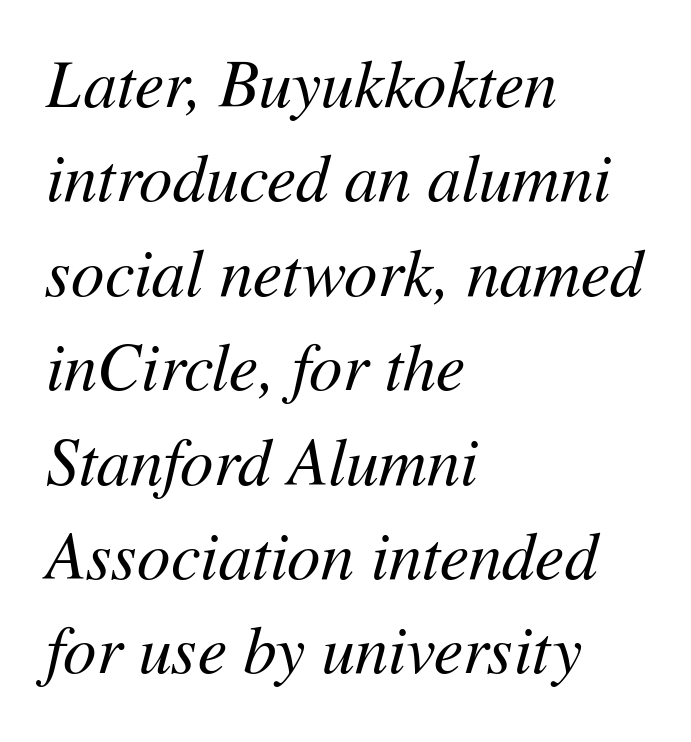
Rows of type keep a routine distance in the vertical direction. Is the letter spacing exaggerated? No — it looks like the ordinary default. The text block is weighted toward the left margin, trailing off unevenly rightward. These glyphs show unthickened strokes, regular width or finer. This sample has the flowing, uneven cadence of proportional lettering. Glance below the letters and you will spot only blank space.
